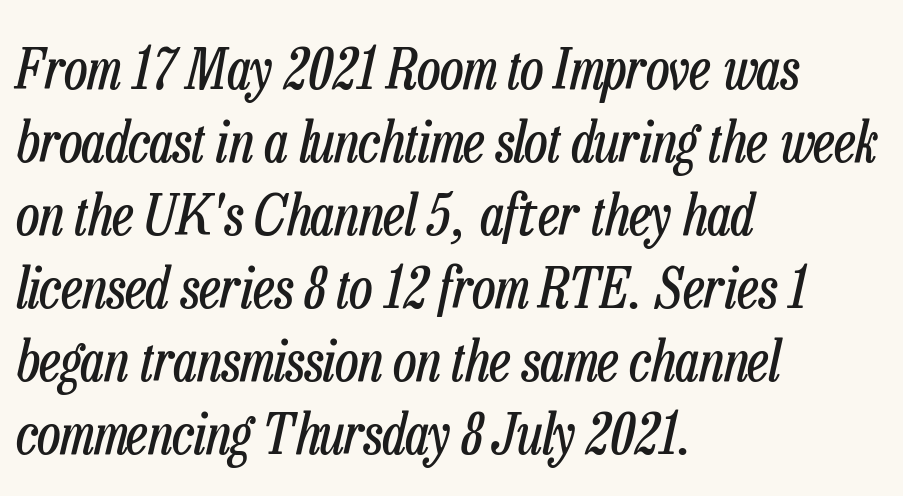
The line texture is even and compact thanks to regular tracking. What's the leading like? Ordinary, nothing unusual. Counters stay open thanks to moderate or lighter strokes. The passage shown is typed in a proportional face where columns would drift.
